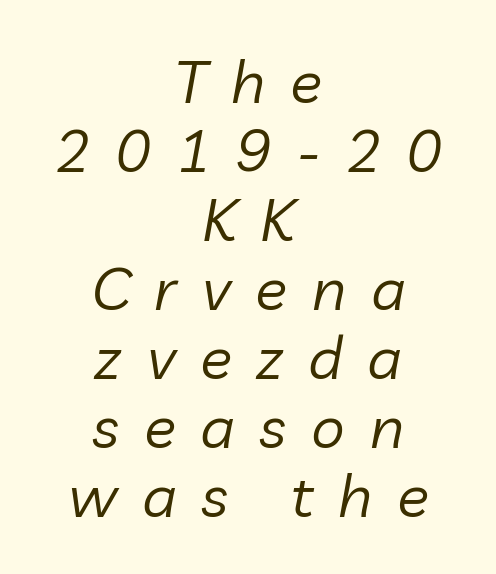
Rule under the text: the space is simply empty. The font sits on the lighter half of the weight spectrum, regular included. Style check: oblique. Compared with a flush-left layout, this one balances lines on the center instead. Spacing between characters has been opened up far beyond the box default. The letters advance in unequal steps, a hallmark of proportional type.
